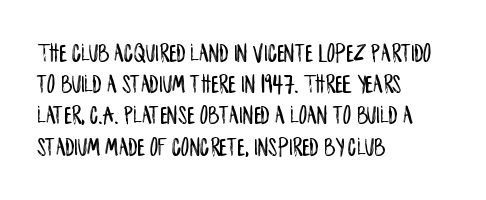
The passage is arranged the way most books set body copy — flush left. This is the regular roman posture of the typeface. The rendering keeps characters at their native spacing. Honestly, there is no underline to notice here at all.
